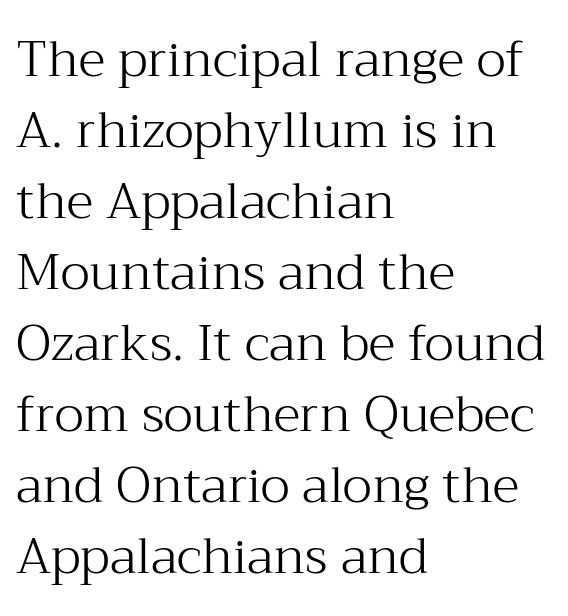
Q: Is the text bold? A: No.
Q: Is the text italic (slanted)? A: No, it is upright.
Q: Is the typeface a serif or a sans-serif typeface? A: Serif.
Q: Is the text underlined? A: No.
Q: How is the paragraph aligned? A: Left-aligned.
Q: Is the spacing between letters normal or unusually wide? A: Normal.
Q: Is the spacing between lines tight, normal or loose? A: Normal.
Q: Width (condensed, normal, or wide)? A: Normal.
Q: Stroke contrast? A: Medium.
Q: x-height? A: Medium.
Q: Monospaced? A: No.
